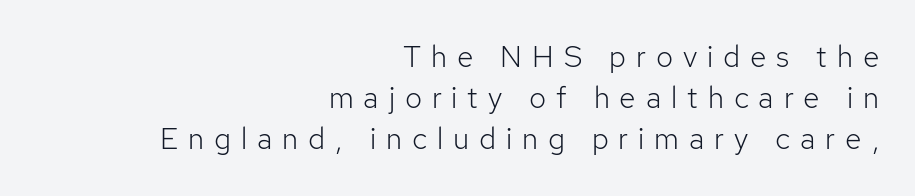
{"serif": "no", "italic": "no", "bold": "no", "weight": "light", "width": "normal", "stroke_contrast": "low", "x_height": "medium", "monospaced": "no", "underline": "no", "align": "right", "line_spacing": "normal", "line_spacing_ratio": 1.37, "letter_spacing": "wide", "letter_spacing_em": 0.33, "glyph_px": 30}
